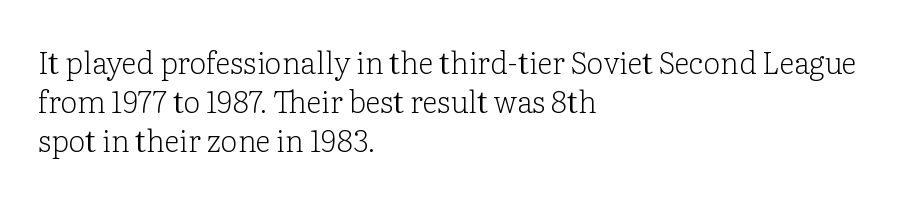
{"serif": "yes", "italic": "no", "bold": "no", "weight": "light", "width": "normal", "stroke_contrast": "low", "x_height": "medium", "monospaced": "no", "underline": "no", "align": "left", "line_spacing": "normal", "line_spacing_ratio": 1.3, "letter_spacing": "normal", "letter_spacing_em": 0.0, "glyph_px": 30}
